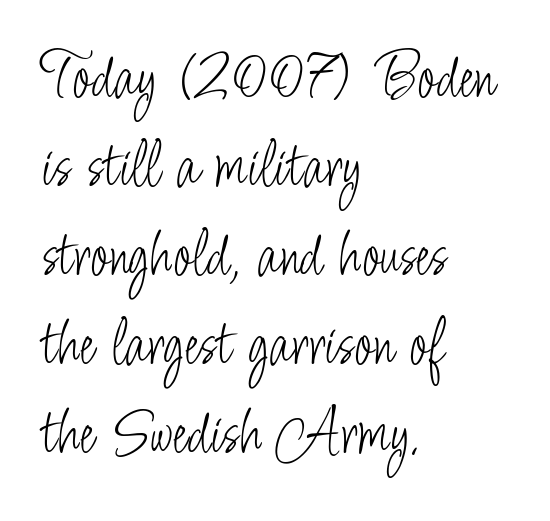
Counters stay open thanks to moderate or lighter strokes. Glyph-to-glyph distance matches everyday printed text. Examine the stroke ends and you'll find no serifs.
